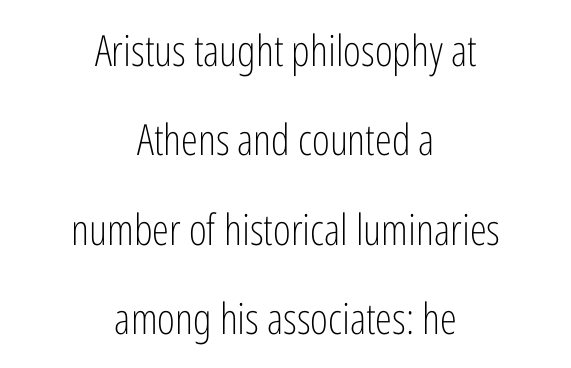
{"serif": "no", "italic": "no", "bold": "no", "weight": "light", "width": "condensed", "stroke_contrast": "low", "x_height": "medium", "monospaced": "no", "underline": "no", "align": "center", "line_spacing": "loose", "line_spacing_ratio": 2.08, "letter_spacing": "normal", "letter_spacing_em": 0.0, "glyph_px": 43}
